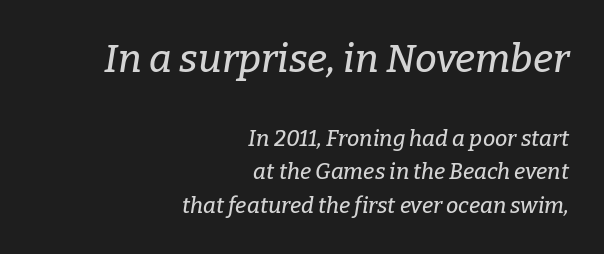
I'd call this a serif setting — the letters wear small feet. Glyph-to-glyph distance matches everyday printed text. Note: larger setting up top, smaller setting below. The vertical gap from one line to the next is medium. Here the designer chose a conventional face with non-uniform glyph widths. Layout note: lines flush right.
